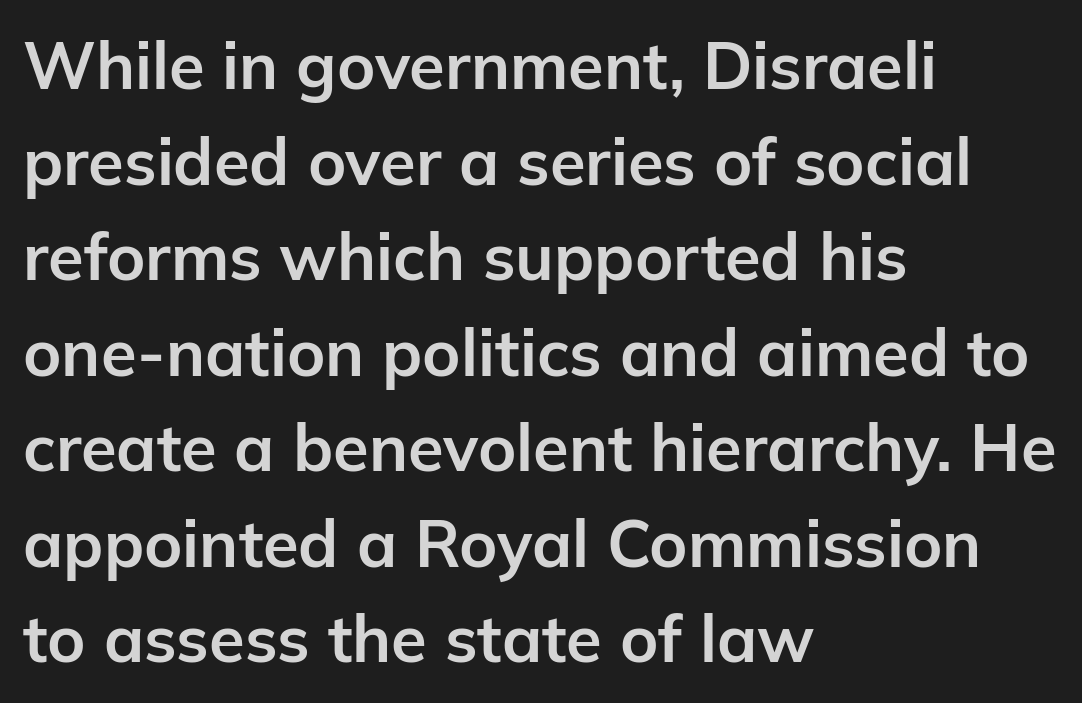
Q: Is the text bold? A: Yes.
Q: Is the text italic (slanted)? A: No, it is upright.
Q: Is the typeface a serif or a sans-serif typeface? A: Sans-serif.
Q: Is the text underlined? A: No.
Q: How is the paragraph aligned? A: Left-aligned.
Q: Is the spacing between letters normal or unusually wide? A: Normal.
Q: Is the spacing between lines tight, normal or loose? A: Normal.
Q: Width (condensed, normal, or wide)? A: Normal.
Q: Stroke contrast? A: Low.
Q: x-height? A: Medium.
Q: Monospaced? A: No.
